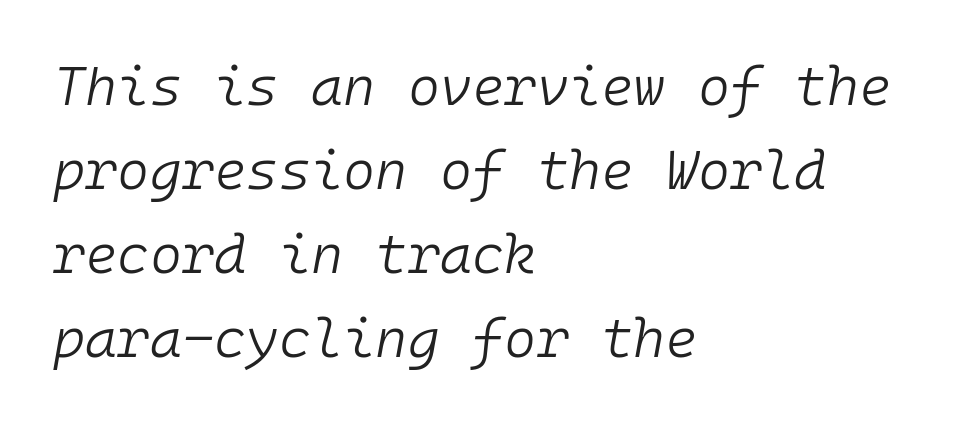
Nothing heavy about these letters — not bold at all. The paragraph shown leans on its left margin. The glyphs are unaccompanied by any horizontal stroke below them. Note the uniform advance width — an 'i' takes as much space as an 'm'. Observe the ordinary spacing: letters are neighbours, not strangers. Vertical spacing — default.
